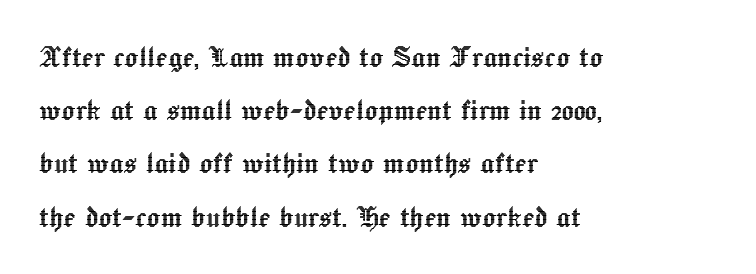
The line-height multiplier appears to be the usual default. Character widths vary here, with narrow letters taking less room than wide ones. Compared with typical body copy, the letter spacing here is the same. No word sits above an underline. Upright lettering throughout.
